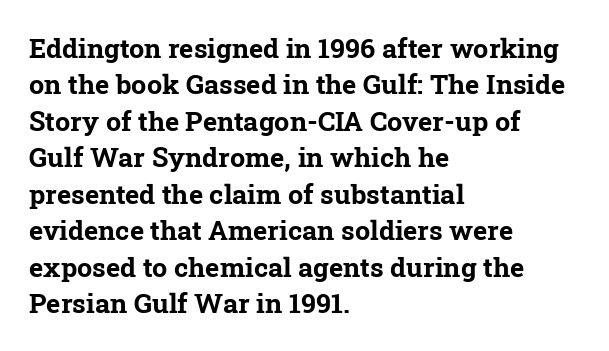
Quick note: interline space is typical. Quick note: underline off. If you drew a ruler down the left edge, every line would touch it. How are the letters spaced? Ordinarily, with no added tracking. Weight: bold.
